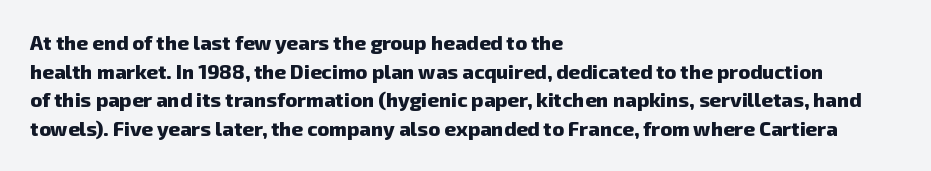
Q: Is the text bold? A: Yes.
Q: Is the text underlined? A: No.
Q: How is the paragraph aligned? A: Left-aligned.
Q: Is the spacing between letters normal or unusually wide? A: Normal.
Q: Is the spacing between lines tight, normal or loose? A: Normal.
